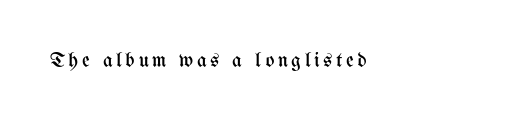
{"italic": "no", "bold": "no", "underline": "no", "glyph_px": 21}
